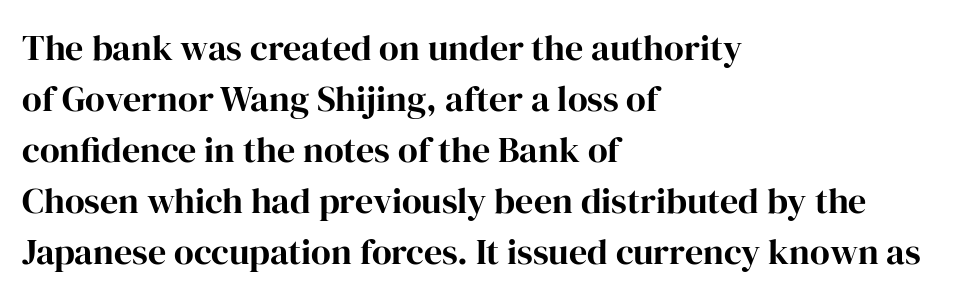
{"serif": "yes", "italic": "no", "width": "normal", "stroke_contrast": "high", "x_height": "medium", "monospaced": "no", "underline": "no", "align": "left", "line_spacing": "normal", "line_spacing_ratio": 1.42, "letter_spacing": "normal", "letter_spacing_em": 0.0, "glyph_px": 36}
